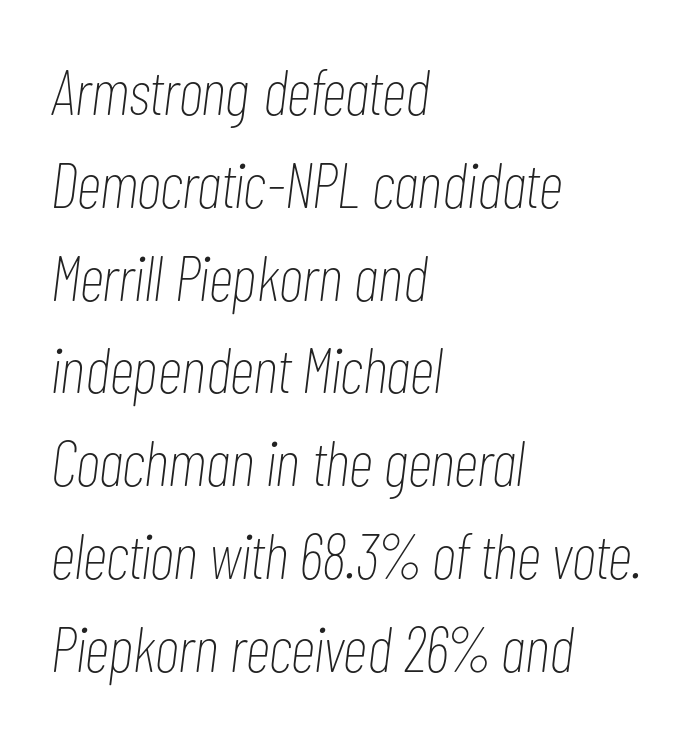
Is the type slanted? Yes — the strokes lean at a clear angle. The font is comparable to plain body text, perhaps lighter. A clean baseline with only descenders dipping below it. The ragged edge is on the right, which tells us the setting is flush left.
